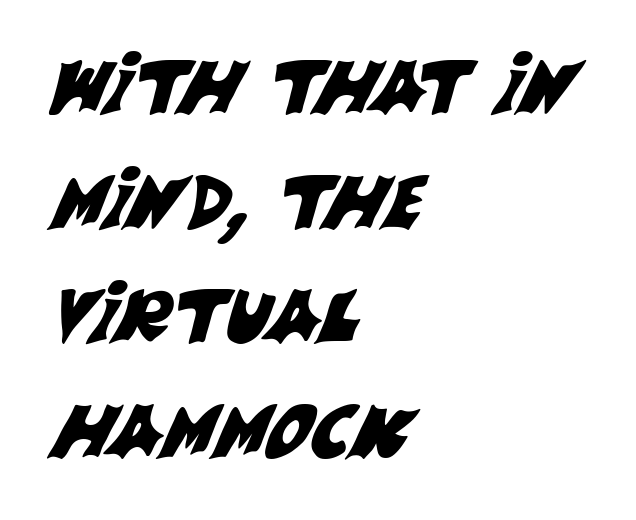
{"serif": "no", "width": "normal", "stroke_contrast": "medium", "x_height": "large", "monospaced": "no", "underline": "no", "align": "left", "line_spacing": "normal", "line_spacing_ratio": 1.57, "letter_spacing": "normal", "letter_spacing_em": 0.0, "glyph_px": 73}
